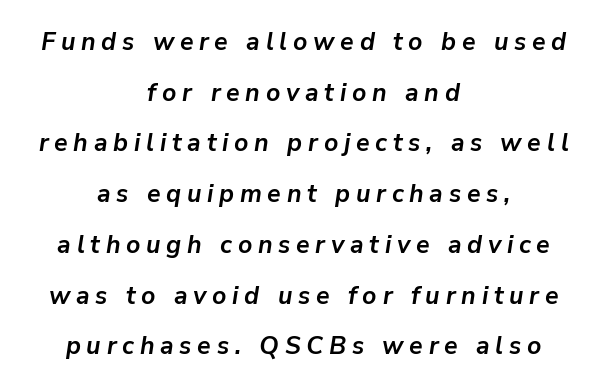
Q: Is the text bold? A: Yes.
Q: Is the text italic (slanted)? A: Yes, it leans right by about 9 degrees.
Q: Is the text underlined? A: No.
Q: How is the paragraph aligned? A: Centered.
Q: Is the spacing between letters normal or unusually wide? A: Unusually wide.
Q: Is the spacing between lines tight, normal or loose? A: Loose.
